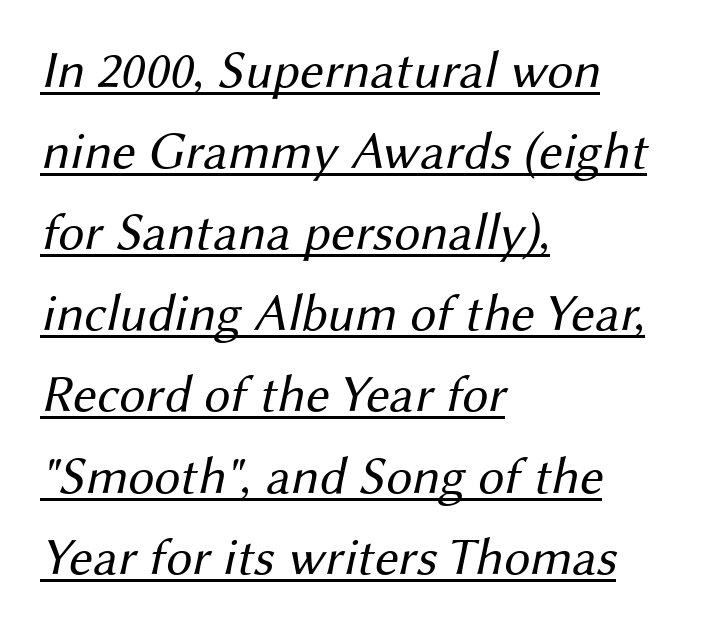
The face looks like a standard text weight, possibly lighter. The vertical gap from one line to the next is medium. Compared with typical body copy, the letter spacing here is the same. Descenders here cross a horizontal rule under the line. Short and long lines alike share a common starting point at left. Spacing verdict: proportional, widths tailored to each character.
